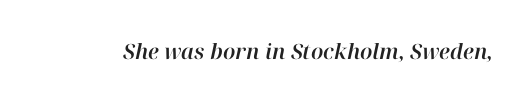
Q: Is the text italic (slanted)? A: Yes, it leans right by about 12 degrees.
Q: Is the text underlined? A: No.
Q: Is the spacing between letters normal or unusually wide? A: Normal.
